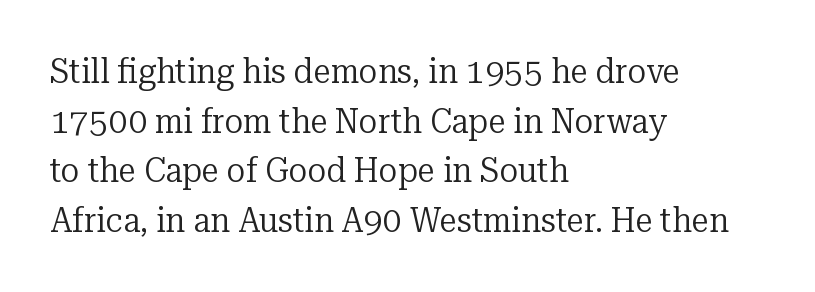
{"serif": "yes", "italic": "no", "bold": "no", "weight": "regular", "width": "normal", "stroke_contrast": "low", "x_height": "medium", "monospaced": "no", "underline": "no", "align": "left", "line_spacing": "normal", "line_spacing_ratio": 1.42, "letter_spacing": "normal", "letter_spacing_em": 0.0, "glyph_px": 35}
